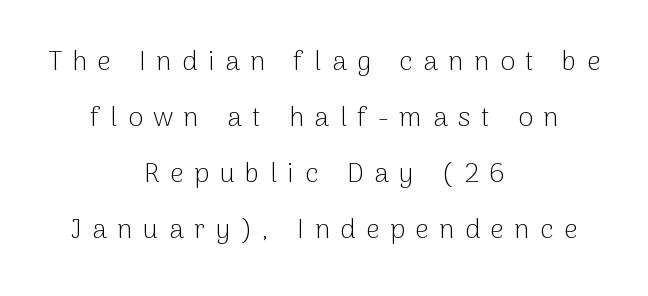
Notice how the stems are strictly vertical — no italics here. Compared with typical body copy, the letter spacing here is much looser. The typesetting does not lean heavy: it is not bold. Does the leading feel generous? Absolutely, it's lavish. These lines stack symmetrically, like a column narrowing and widening about its center.
